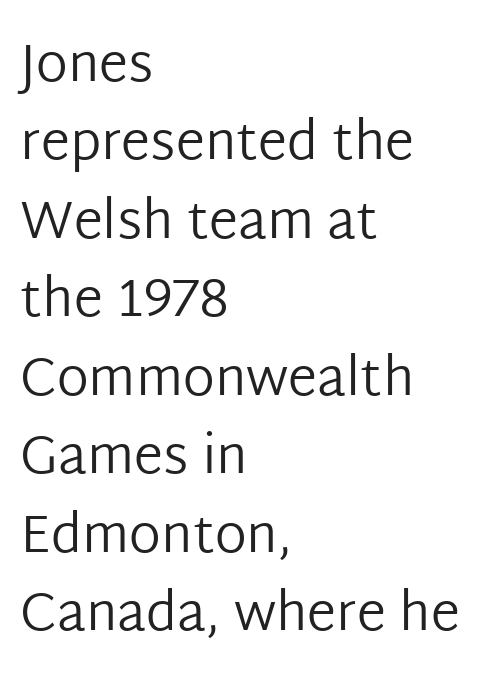
The image shows 53 px regular-weight sans-serif type, upright; set left-aligned, normal line spacing (1.48x), normal letter spacing, not underlined; low stroke contrast and a medium x-height.
